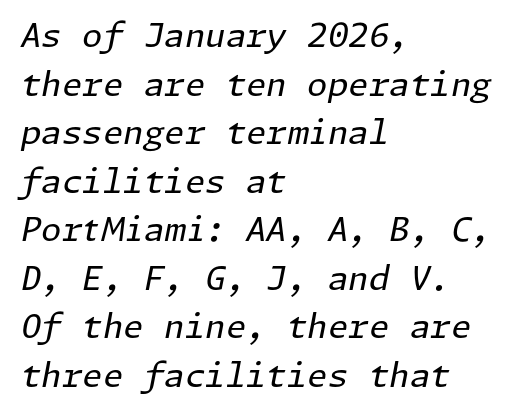
Standard letterfit; no display-style spreading of the glyphs. Which margin do the lines hug? The left one — the right edge is uneven. Caption: face not bold, strokes unweighted. This sample uses an oblique cut, with every glyph tilted off the vertical. Underline: absent. Regarding leading, the lines here are spaced in the standard way.
